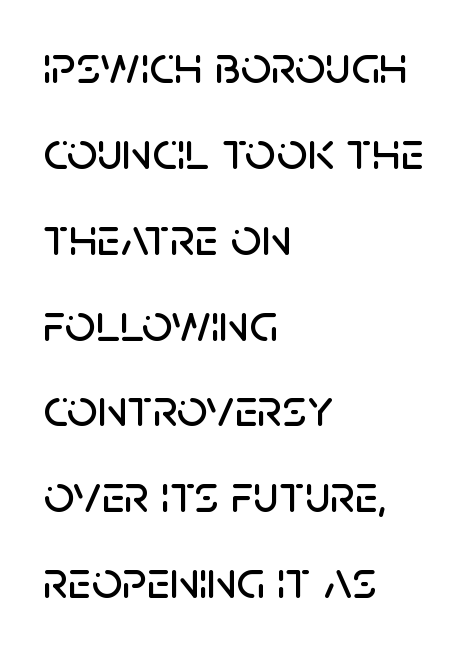
The image shows 54 px sans-serif type, upright; set left-aligned, normal line spacing (1.59x), normal letter spacing, not underlined; low stroke contrast and a large x-height.
